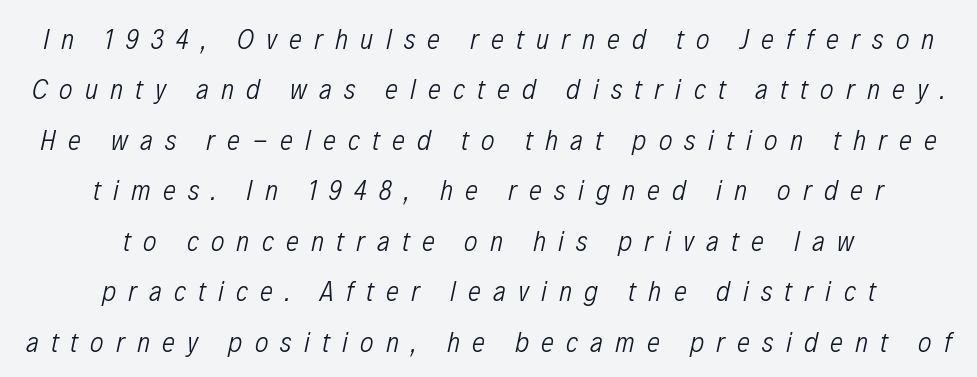
Q: Is the text bold? A: No.
Q: Is the text italic (slanted)? A: Yes, it leans right by about 12 degrees.
Q: Is the text underlined? A: No.
Q: How is the paragraph aligned? A: Centered.
Q: Is the spacing between letters normal or unusually wide? A: Unusually wide.
Q: Width (condensed, normal, or wide)? A: Condensed.
Q: Stroke contrast? A: Low.
Q: x-height? A: Medium.
Q: Monospaced? A: No.
